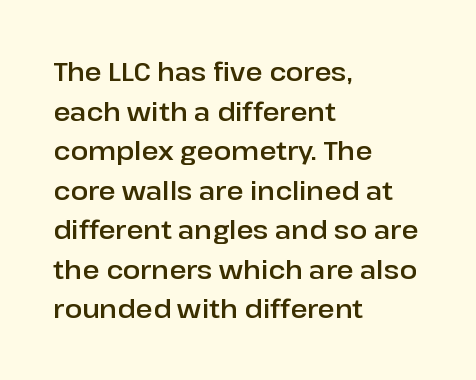
The image shows 26 px text type, upright; set left-aligned, normal line spacing (1.52x), normal letter spacing, not underlined.
